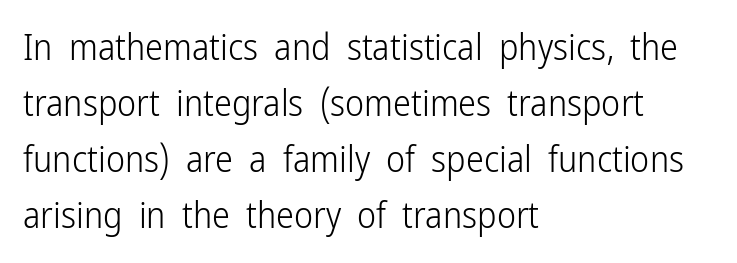
{"serif": "no", "italic": "no", "bold": "no", "weight": "light", "width": "condensed", "stroke_contrast": "low", "x_height": "medium", "monospaced": "no", "underline": "no", "align": "left", "line_spacing": "normal", "line_spacing_ratio": 1.56, "letter_spacing": "normal", "letter_spacing_em": 0.0, "glyph_px": 36}
